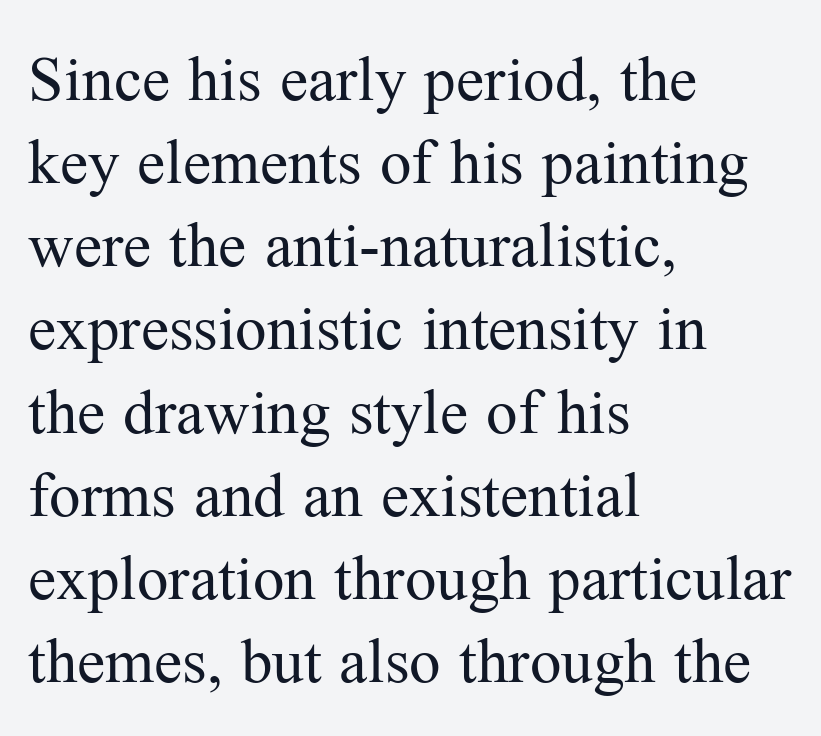
{"serif": "yes", "italic": "no", "bold": "no", "weight": "regular", "width": "normal", "stroke_contrast": "medium", "x_height": "medium", "monospaced": "no", "underline": "no", "align": "left", "line_spacing": "normal", "line_spacing_ratio": 1.32, "letter_spacing": "normal", "letter_spacing_em": 0.0, "glyph_px": 63}
